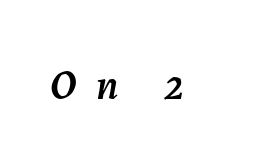
{"italic": "yes", "lean": "right", "slant_degrees": 7, "width": "normal", "stroke_contrast": "medium", "x_height": "medium", "monospaced": "no", "underline": "no", "letter_spacing": "wide", "letter_spacing_em": 0.45, "glyph_px": 42}
